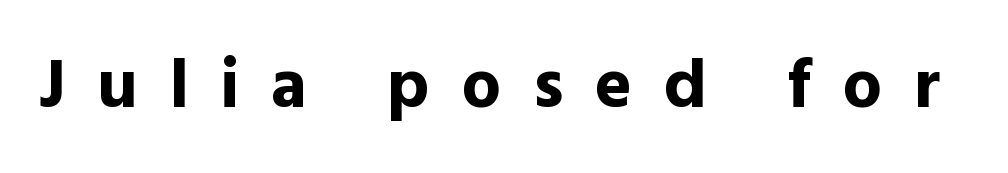
Designer's note — italics off, roman on. The sample has been set heavy, in full bold. Unmarked baselines from the first word to the last. Regarding serifs, this sample does without them.
